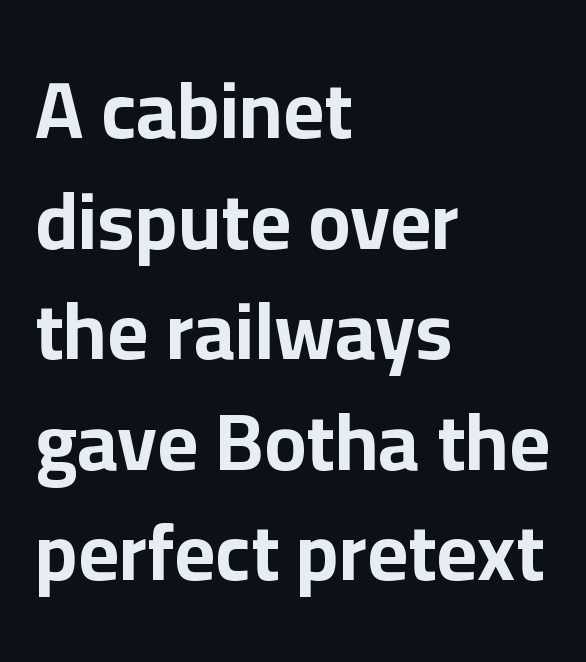
Q: Is the text bold? A: Yes.
Q: Is the text italic (slanted)? A: No, it is upright.
Q: Is the typeface a serif or a sans-serif typeface? A: Sans-serif.
Q: Is the text underlined? A: No.
Q: How is the paragraph aligned? A: Left-aligned.
Q: Is the spacing between letters normal or unusually wide? A: Normal.
Q: Is the spacing between lines tight, normal or loose? A: Normal.
Q: Width (condensed, normal, or wide)? A: Normal.
Q: Stroke contrast? A: Low.
Q: x-height? A: Medium.
Q: Monospaced? A: No.
